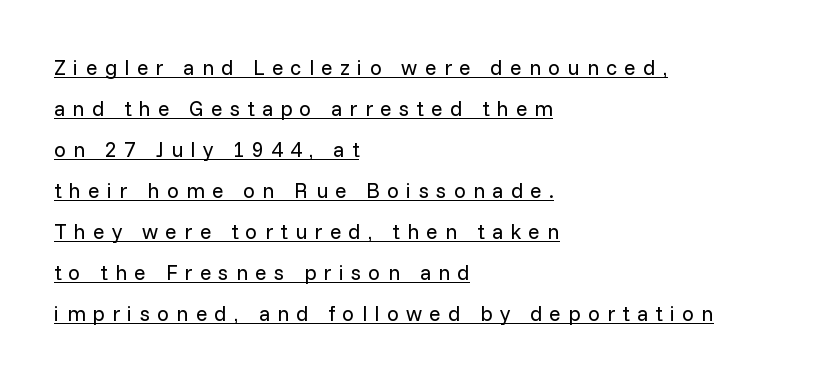
Q: Is the text bold? A: No.
Q: Is the text italic (slanted)? A: No, it is upright.
Q: Is the text underlined? A: Yes.
Q: How is the paragraph aligned? A: Left-aligned.
Q: Is the spacing between letters normal or unusually wide? A: Unusually wide.
Q: Is the spacing between lines tight, normal or loose? A: Loose.
